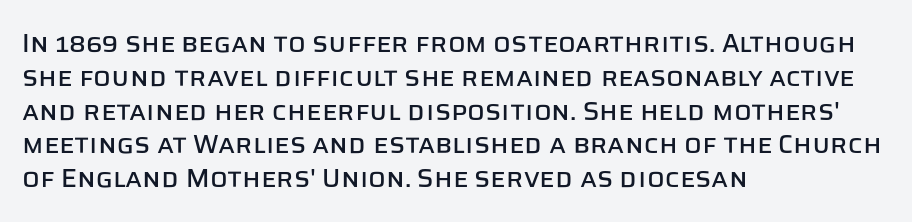
Q: Is the text italic (slanted)? A: No, it is upright.
Q: Is the text underlined? A: No.
Q: How is the paragraph aligned? A: Left-aligned.
Q: Is the spacing between letters normal or unusually wide? A: Normal.
Q: Is the spacing between lines tight, normal or loose? A: Normal.
